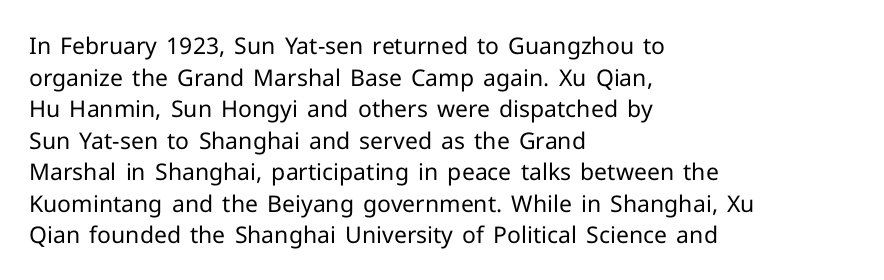
The strokes are not fattened; the text isn't bold. Beneath every word, the page is bare. Every row of glyphs begins at an identical x-position on the left. In terms of posture, this sample is upright.
